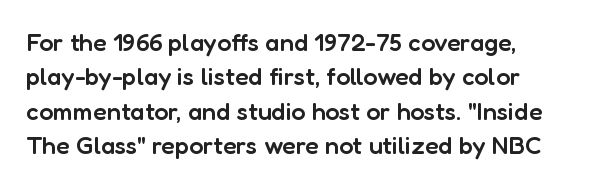
Q: Is the text bold? A: Semi-bold.
Q: Is the text italic (slanted)? A: No, it is upright.
Q: Is the text underlined? A: No.
Q: How is the paragraph aligned? A: Left-aligned.
Q: Is the spacing between letters normal or unusually wide? A: Normal.
Q: Is the spacing between lines tight, normal or loose? A: Normal.
